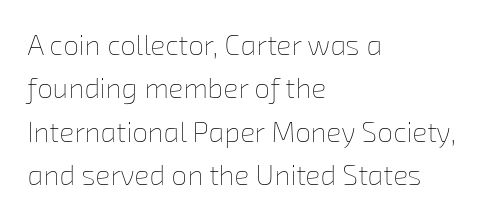
The image shows 28 px thin type; set left-aligned, normal line spacing (1.55x), normal letter spacing, not underlined; low stroke contrast and a medium x-height.
